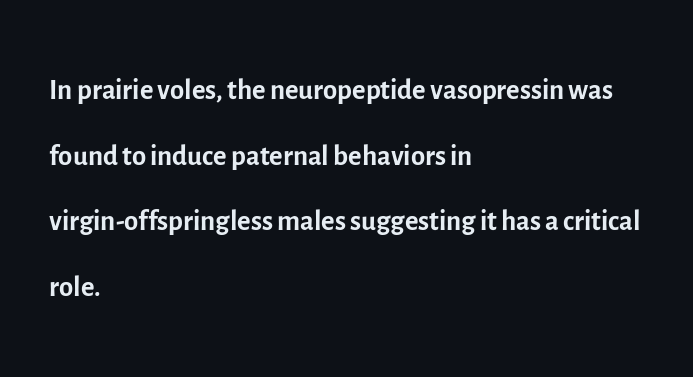
{"serif": "no", "italic": "no", "bold": "no", "weight": "regular", "width": "normal", "x_height": "medium", "monospaced": "no", "underline": "no", "align": "left", "line_spacing": "normal", "line_spacing_ratio": 1.6, "letter_spacing": "normal", "letter_spacing_em": 0.0, "glyph_px": 41}
